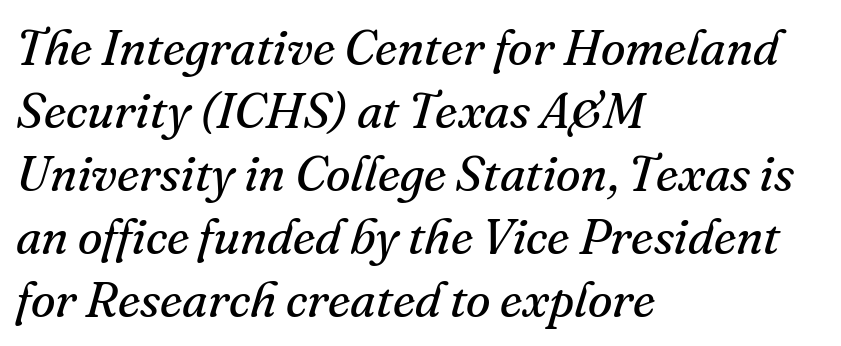
Q: Is the text bold? A: No.
Q: Is the text italic (slanted)? A: Yes, it leans right by about 16 degrees.
Q: Is the typeface a serif or a sans-serif typeface? A: Serif.
Q: Is the text underlined? A: No.
Q: How is the paragraph aligned? A: Left-aligned.
Q: Is the spacing between letters normal or unusually wide? A: Normal.
Q: Is the spacing between lines tight, normal or loose? A: Normal.
Q: Width (condensed, normal, or wide)? A: Normal.
Q: Stroke contrast? A: Medium.
Q: x-height? A: Small.
Q: Monospaced? A: No.
